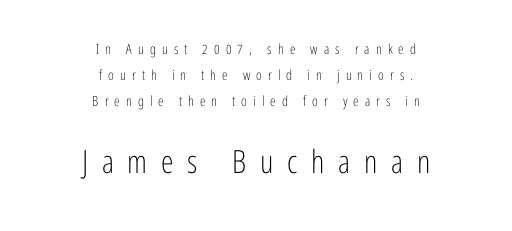
The image shows 32 px light, condensed sans-serif type, upright; set centered, line spacing 1.87x, unusually wide letter spacing (+0.43 em), not underlined; the second (bottom) block is 2.29x larger; low stroke contrast and a medium x-height.
